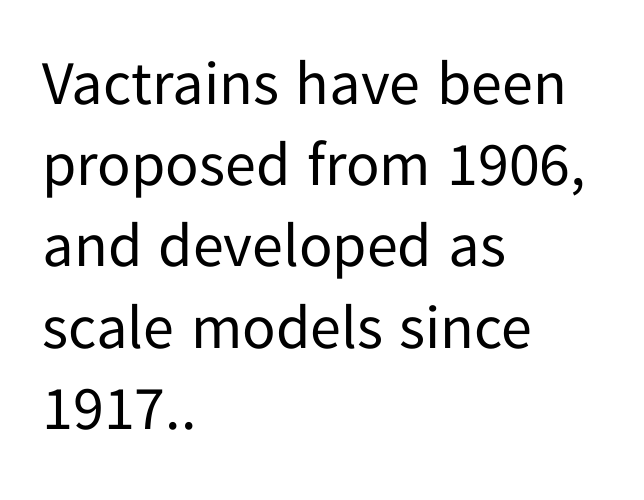
The image shows 62 px regular-weight sans-serif type, upright; set left-aligned, normal line spacing (1.31x), normal letter spacing, not underlined; low stroke contrast and a medium x-height.
